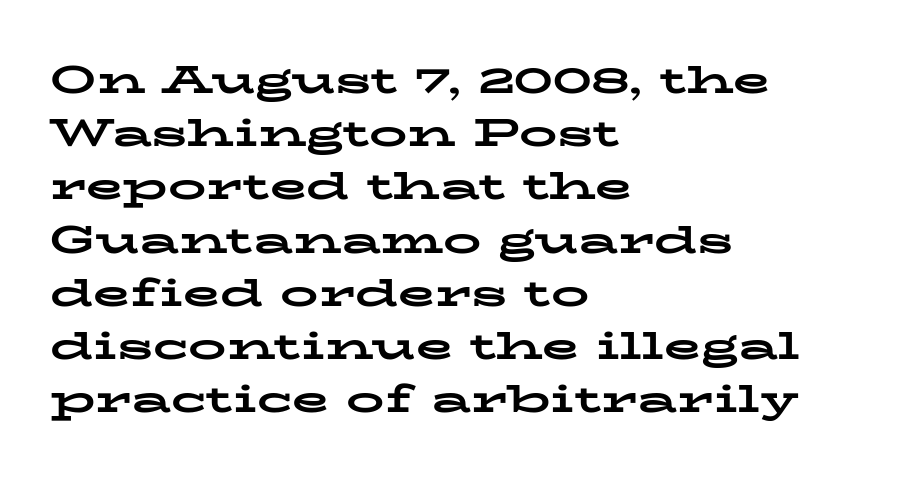
Q: Is the text bold? A: Yes.
Q: Is the text italic (slanted)? A: No, it is upright.
Q: Is the typeface a serif or a sans-serif typeface? A: Serif.
Q: Is the text underlined? A: No.
Q: How is the paragraph aligned? A: Left-aligned.
Q: Is the spacing between letters normal or unusually wide? A: Normal.
Q: Is the spacing between lines tight, normal or loose? A: Normal.
Q: Width (condensed, normal, or wide)? A: Wide.
Q: Stroke contrast? A: Low.
Q: x-height? A: Medium.
Q: Monospaced? A: No.
